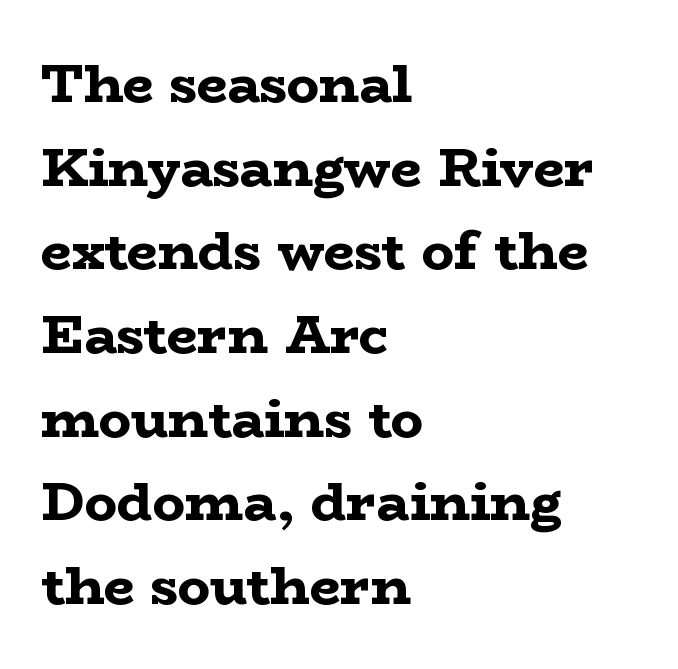
Q: Is the text bold? A: Yes.
Q: Is the text italic (slanted)? A: No, it is upright.
Q: Is the typeface a serif or a sans-serif typeface? A: Serif.
Q: Is the text underlined? A: No.
Q: How is the paragraph aligned? A: Left-aligned.
Q: Is the spacing between letters normal or unusually wide? A: Normal.
Q: Is the spacing between lines tight, normal or loose? A: Normal.
Q: Width (condensed, normal, or wide)? A: Wide.
Q: Stroke contrast? A: Low.
Q: x-height? A: Medium.
Q: Monospaced? A: No.
